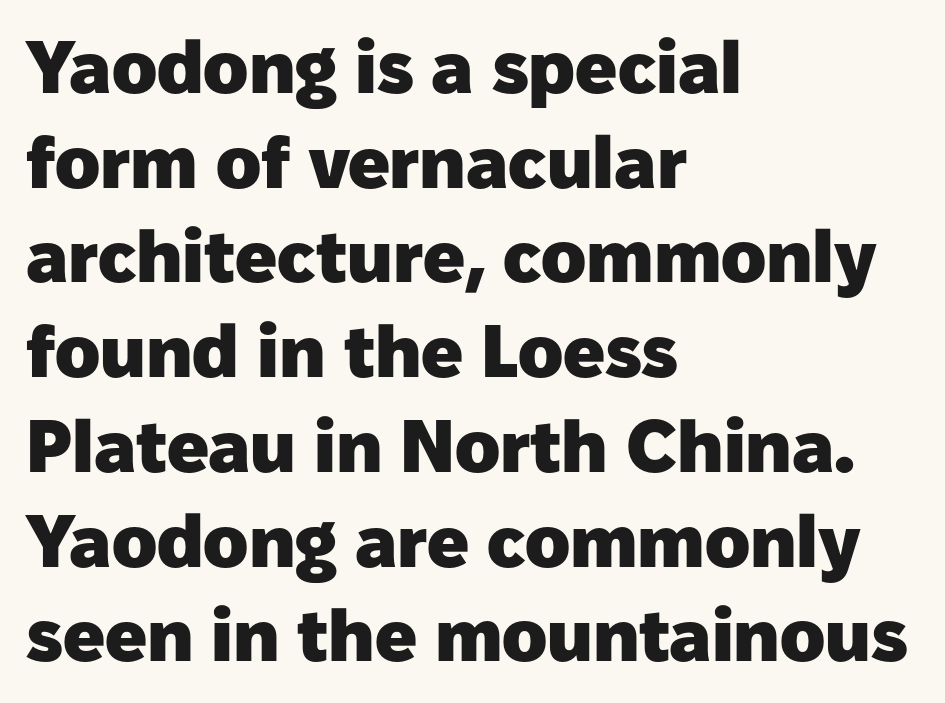
The image shows 74 px heavy sans-serif type, upright; set left-aligned, normal line spacing (1.28x), normal letter spacing, not underlined; low stroke contrast and a medium x-height.
